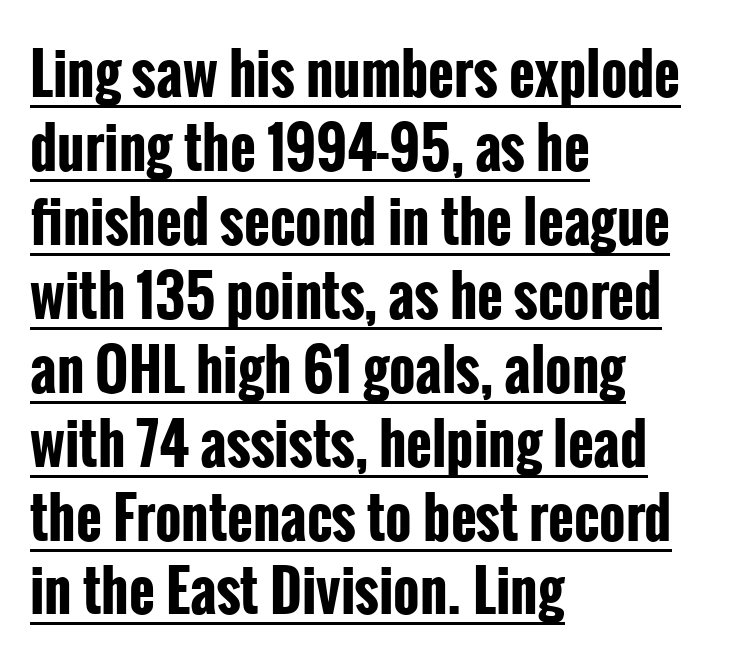
The passage shown is typed in a proportional face where columns would drift. Honestly, the row spacing looks completely unremarkable. These words are printed bold, with thick strokes throughout. Spacing between characters is what you'd get straight out of the box. Characters remain perfectly vertical along every line.
